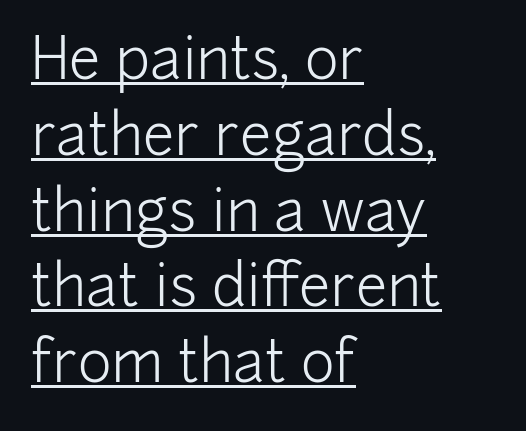
{"serif": "no", "italic": "no", "bold": "no", "weight": "light", "width": "normal", "stroke_contrast": "low", "x_height": "medium", "monospaced": "no", "underline": "yes", "align": "left", "line_spacing": "normal", "line_spacing_ratio": 1.33, "letter_spacing": "normal", "letter_spacing_em": 0.0, "glyph_px": 57}
